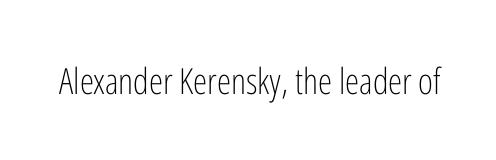
The image shows 36 px light, condensed sans-serif type, upright; set normal letter spacing, not underlined; low stroke contrast and a medium x-height.
